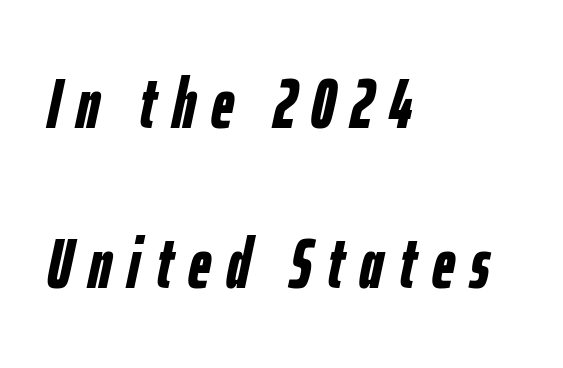
Type without underlining. Quick note: italic. These lines carry a lot of weight — the face is fully bold. Successive baselines arrive slowly, with a big drop between each. The letters advance in unequal steps, a hallmark of proportional type. Does extra space separate the letters? Yes, quite a lot of it.
